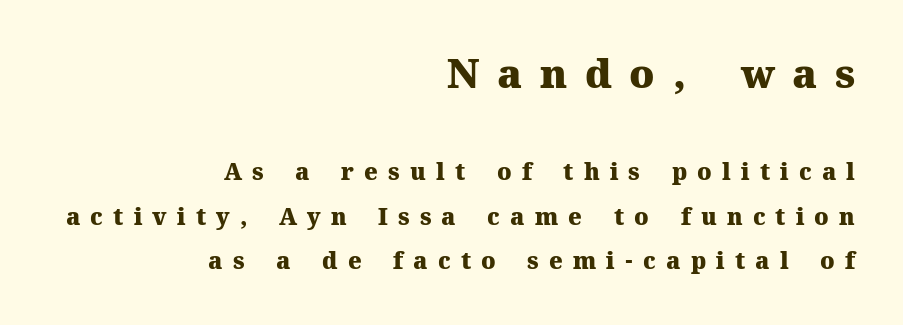
The image shows 40 px heavy serif type, upright; set right-aligned, loose line spacing (1.93x), unusually wide letter spacing (+0.44 em), not underlined; the first (top) block is 1.74x larger; medium stroke contrast and a medium x-height.
